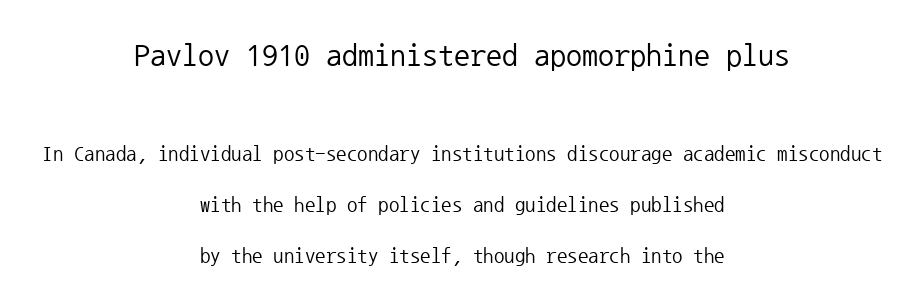
Q: Is the text bold? A: No.
Q: Is the text italic (slanted)? A: No, it is upright.
Q: Is the typeface a serif or a sans-serif typeface? A: Sans-serif.
Q: Is the text underlined? A: No.
Q: How is the paragraph aligned? A: Centered.
Q: Is the spacing between letters normal or unusually wide? A: Normal.
Q: Is the spacing between lines tight, normal or loose? A: Loose.
Q: Which block of text is set in a larger size, the first (top) or the second (bottom)? A: The first (top) one.
Q: Width (condensed, normal, or wide)? A: Normal.
Q: Stroke contrast? A: Low.
Q: x-height? A: Medium.
Q: Monospaced? A: Yes.
